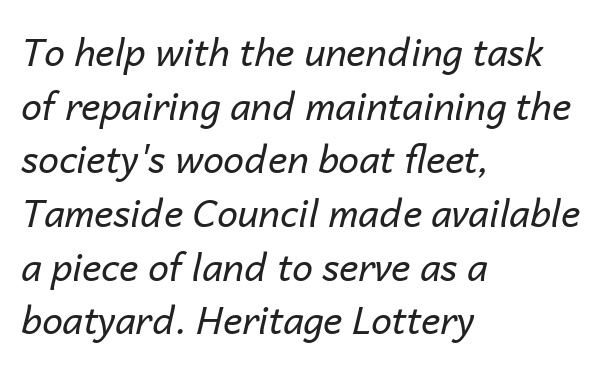
Descenders are the only things crossing below the line. Tracking value appears to be zero — textbook default spacing. A quiet, ordinary-to-light weight characterises the typeface. Does the lettering tilt? It does — this is italic.
